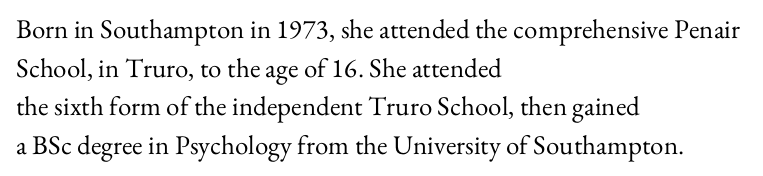
Stroke thickness stays within the range of a standard reading face or lighter. Notice how descenders clear the ascenders below comfortably — that's standard leading. There is no visible air inserted between adjacent glyphs. Casual observation: everything's shoved over to the left. The specimen omits any rule beneath the text block's lines. The letters stand straight up with perfectly vertical stems.
